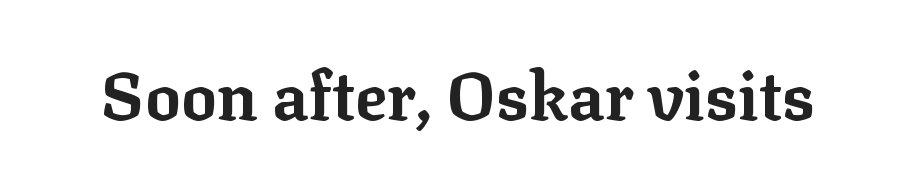
The image shows 67 px bold serif type, upright; set normal letter spacing, not underlined; low stroke contrast and a medium x-height.
